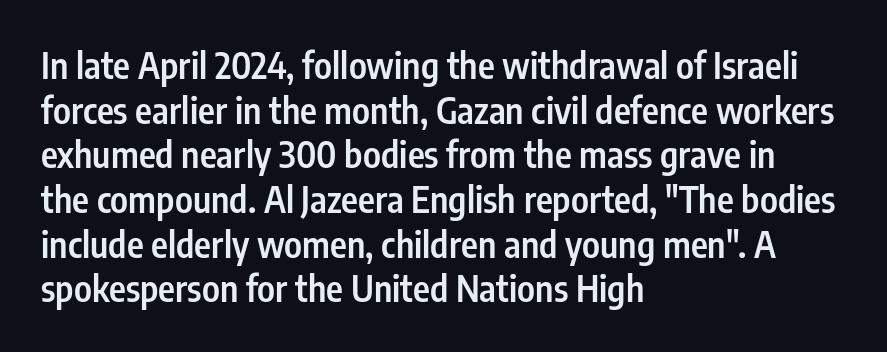
{"serif": "no", "italic": "no", "bold": "semi", "weight": "semibold", "width": "condensed", "stroke_contrast": "low", "x_height": "medium", "monospaced": "no", "underline": "no", "align": "left", "line_spacing_ratio": 1.24, "letter_spacing": "normal", "letter_spacing_em": 0.0, "glyph_px": 36}
